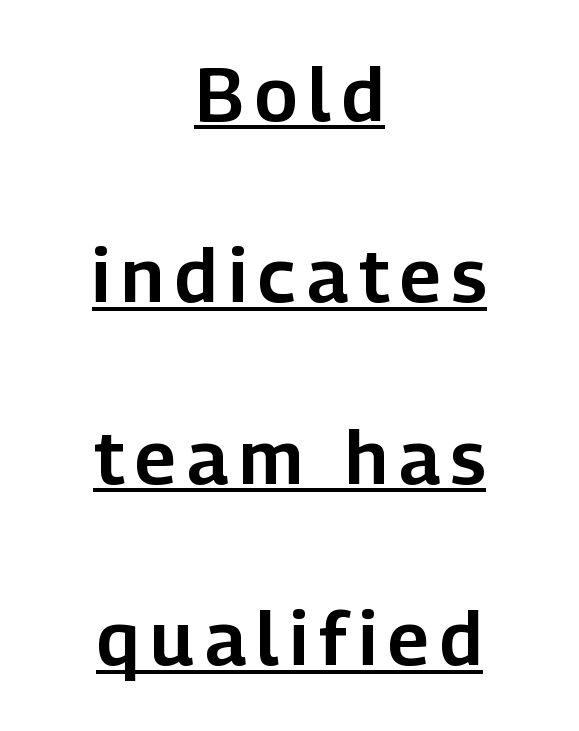
Q: Is the text italic (slanted)? A: No, it is upright.
Q: Is the typeface a serif or a sans-serif typeface? A: Sans-serif.
Q: Is the text underlined? A: Yes.
Q: How is the paragraph aligned? A: Centered.
Q: Is the spacing between lines tight, normal or loose? A: Loose.
Q: Width (condensed, normal, or wide)? A: Normal.
Q: Stroke contrast? A: Low.
Q: x-height? A: Medium.
Q: Monospaced? A: No.
